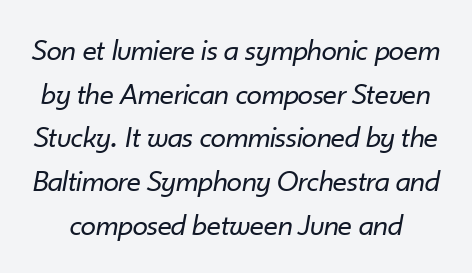
The image shows 31 px regular-weight type, italic (leaning right); set normal line spacing (1.41x), normal letter spacing, not underlined; low stroke contrast and a small x-height.
